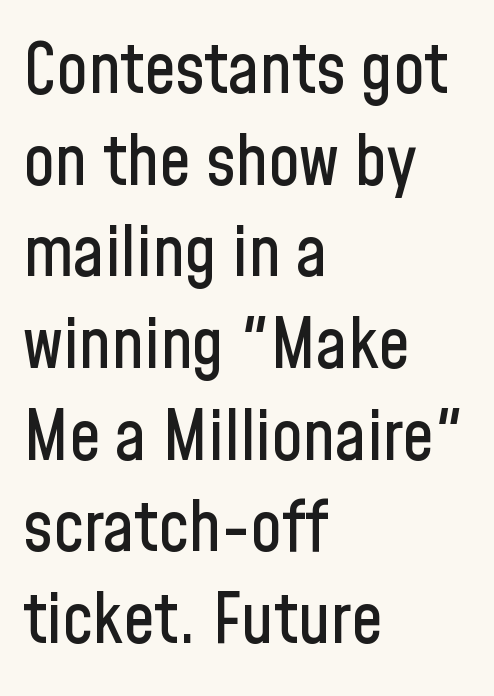
{"serif": "no", "italic": "no", "width": "condensed", "stroke_contrast": "low", "x_height": "medium", "monospaced": "no", "underline": "no", "align": "left", "line_spacing": "normal", "line_spacing_ratio": 1.31, "letter_spacing": "normal", "letter_spacing_em": 0.0, "glyph_px": 70}
